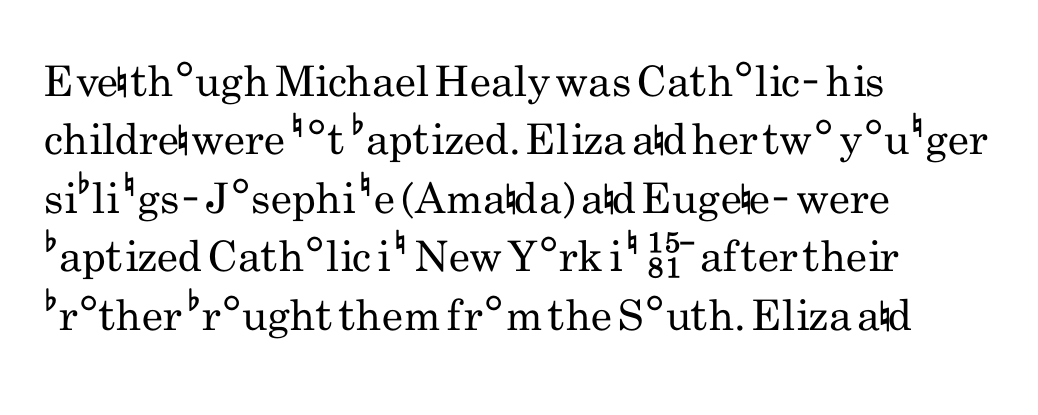
Caption: standard tracking, unaltered. Teacher's note: observe the even left margin — that is flush-left alignment. The letters stand upright; this is a roman face. Descender tails drop into unmarked territory. Heft: none added — not bold.
